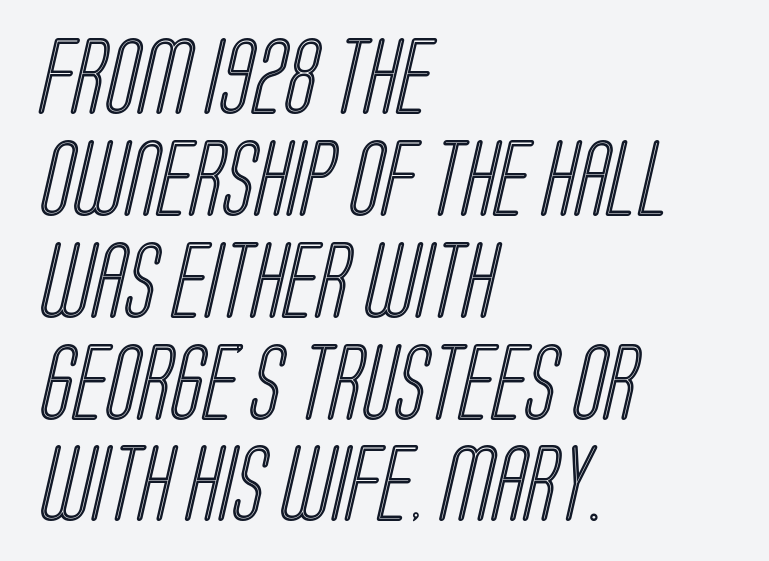
The gaps between neighbouring characters are ordinary and unremarkable. The string is rendered with underlining switched off. Summary of vertical rhythm: regular, with standard interline spacing. Caption: multi-line text, flush left, ragged right. The letters advance in unequal steps, a hallmark of proportional type.
